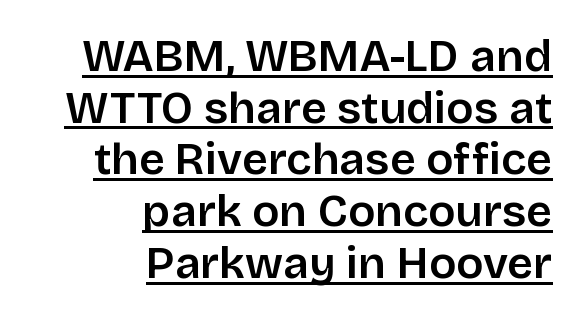
Note the varied advance widths — an 'i' is clearly narrower than an 'm'. Each letter's strokes conclude bluntly, with no projecting serifs. The text block is weighted toward the right margin, trailing off unevenly leftward. Quick note: underline on. The passage shown stacks its lines with hardly any gap.
